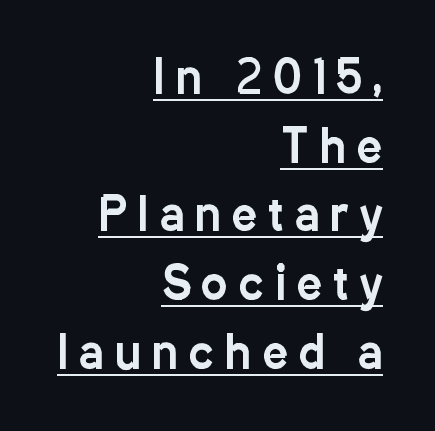
The image shows 44 px condensed sans-serif type, upright; set right-aligned, normal line spacing (1.56x), unusually wide letter spacing (+0.26 em), underlined; low stroke contrast and a medium x-height.
